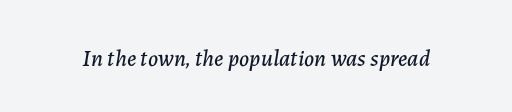
Q: Is the text italic (slanted)? A: Yes, it leans right by about 7 degrees.
Q: Is the text underlined? A: No.
Q: Is the spacing between letters normal or unusually wide? A: Normal.
